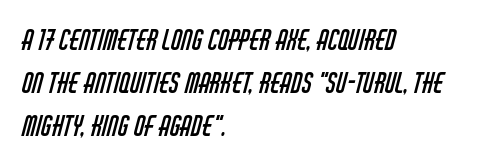
The strokes carry an ordinary text weight at most. Lines of text with bare space underneath. Summary of vertical rhythm: regular, with standard interline spacing. The setting favours the left margin, as ordinary paragraphs usually do. The gaps between neighbouring characters are ordinary and unremarkable.
